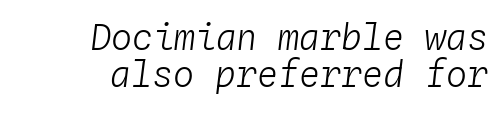
{"italic": "yes", "lean": "right", "slant_degrees": 4, "bold": "no", "weight": "light", "width": "normal", "stroke_contrast": "low", "x_height": "medium", "monospaced": "yes", "underline": "no", "align": "right", "line_spacing": "tight", "line_spacing_ratio": 1.06, "letter_spacing": "normal", "letter_spacing_em": 0.0, "glyph_px": 35}
